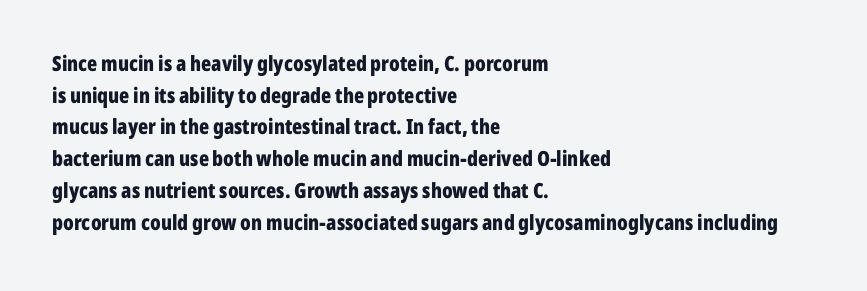
Q: Is the text bold? A: Yes.
Q: Is the text italic (slanted)? A: No, it is upright.
Q: Is the text underlined? A: No.
Q: How is the paragraph aligned? A: Left-aligned.
Q: Is the spacing between letters normal or unusually wide? A: Normal.
Q: Is the spacing between lines tight, normal or loose? A: Normal.
